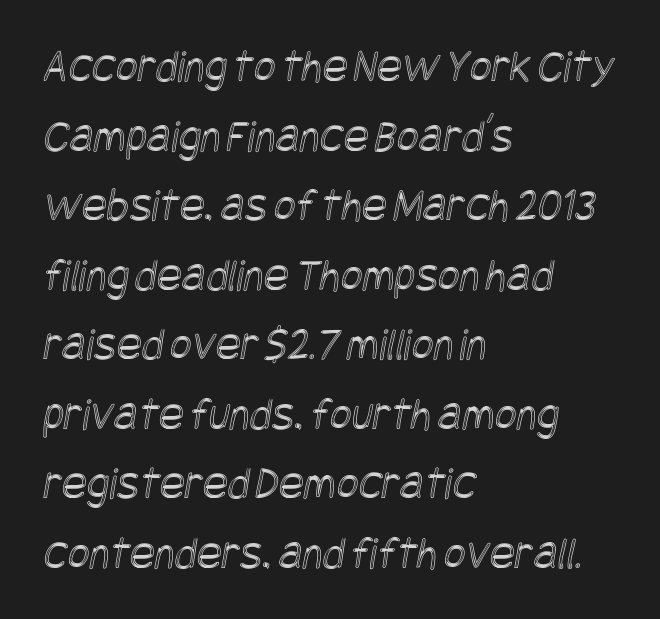
Quick note: underline off. If you drew a ruler down the left edge, every line would touch it. Is the letter spacing exaggerated? No — it looks like the ordinary default. Evenly set lines give the paragraph a standard silhouette.
